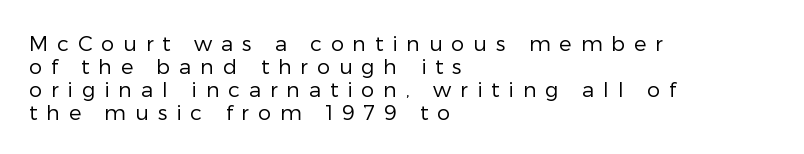
Line spacing here is tight. Substantial extra tracking has been applied to these lines. Weight: in the light-to-regular range. Each row of text sits above clean, open space.
